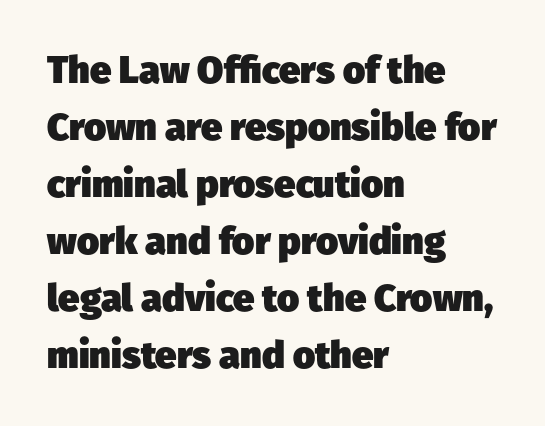
{"serif": "no", "bold": "yes", "weight": "heavy", "width": "normal", "stroke_contrast": "low", "x_height": "medium", "monospaced": "no", "underline": "no", "align": "left", "line_spacing": "normal", "line_spacing_ratio": 1.5, "letter_spacing": "normal", "letter_spacing_em": 0.0, "glyph_px": 38}
